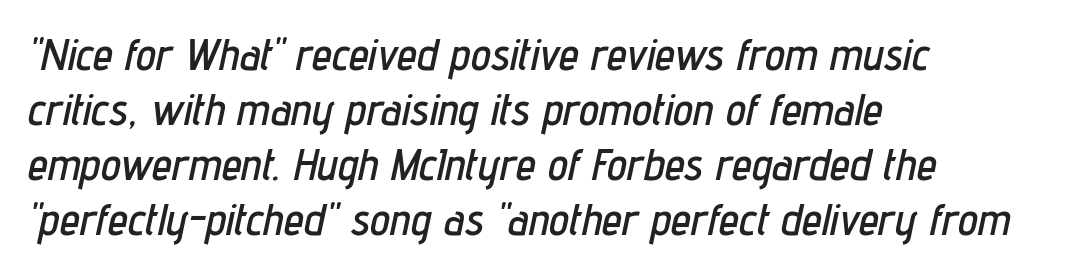
{"italic": "yes", "lean": "right", "slant_degrees": 12, "width": "condensed", "stroke_contrast": "low", "x_height": "medium", "monospaced": "no", "underline": "no", "align": "left", "line_spacing_ratio": 1.22, "letter_spacing": "normal", "letter_spacing_em": 0.0, "glyph_px": 45}
